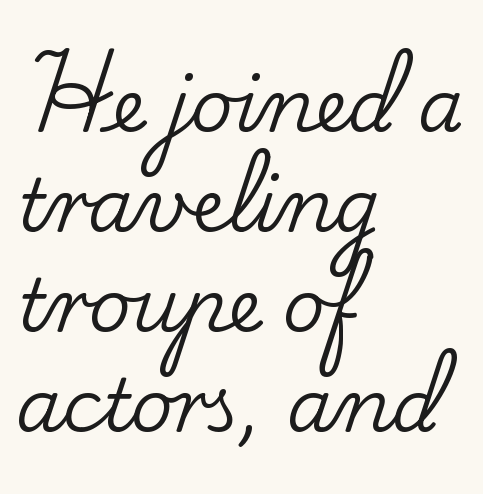
The image shows 73 px serif type; set left-aligned, normal line spacing (1.37x), normal letter spacing, not underlined; low stroke contrast and a small x-height.
